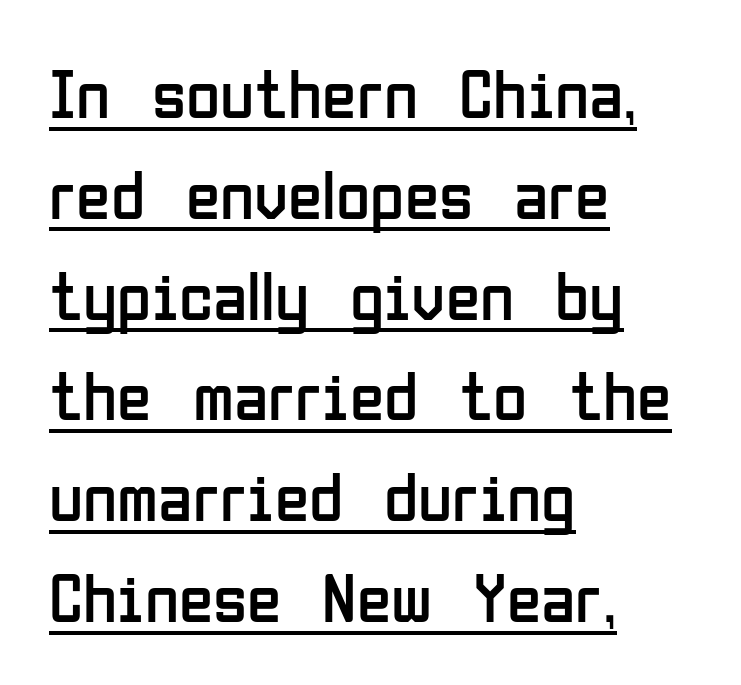
Q: Is the text bold? A: No.
Q: Is the text italic (slanted)? A: No, it is upright.
Q: Is the typeface a serif or a sans-serif typeface? A: Sans-serif.
Q: Is the text underlined? A: Yes.
Q: How is the paragraph aligned? A: Left-aligned.
Q: Is the spacing between letters normal or unusually wide? A: Normal.
Q: Is the spacing between lines tight, normal or loose? A: Normal.
Q: Width (condensed, normal, or wide)? A: Condensed.
Q: Stroke contrast? A: Low.
Q: x-height? A: Medium.
Q: Monospaced? A: No.
